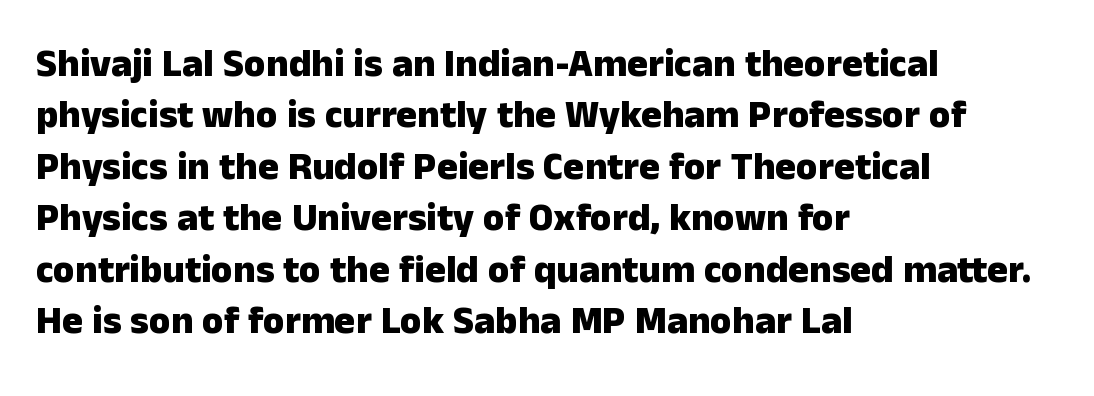
{"serif": "no", "italic": "no", "bold": "yes", "weight": "heavy", "width": "normal", "stroke_contrast": "low", "x_height": "medium", "monospaced": "no", "underline": "no", "align": "left", "line_spacing": "normal", "line_spacing_ratio": 1.32, "letter_spacing": "normal", "letter_spacing_em": 0.0, "glyph_px": 39}
